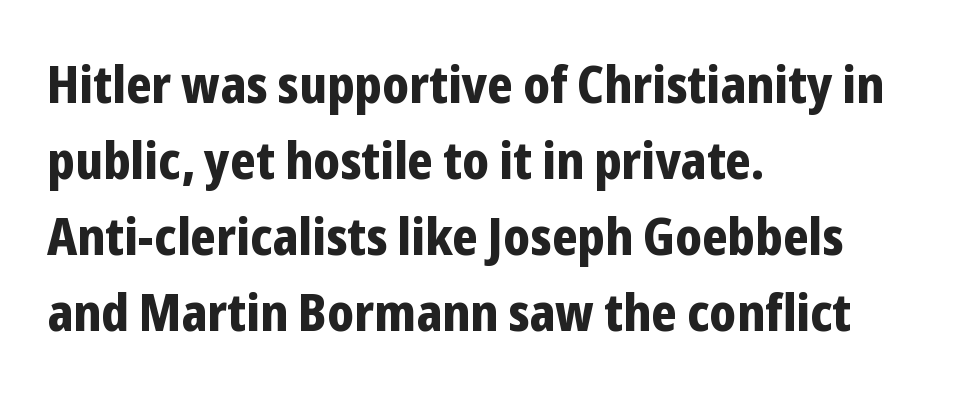
Q: Is the text bold? A: Yes.
Q: Is the text italic (slanted)? A: No, it is upright.
Q: Is the typeface a serif or a sans-serif typeface? A: Sans-serif.
Q: Is the text underlined? A: No.
Q: How is the paragraph aligned? A: Left-aligned.
Q: Is the spacing between letters normal or unusually wide? A: Normal.
Q: Is the spacing between lines tight, normal or loose? A: Normal.
Q: Width (condensed, normal, or wide)? A: Condensed.
Q: Stroke contrast? A: Low.
Q: x-height? A: Medium.
Q: Monospaced? A: No.
